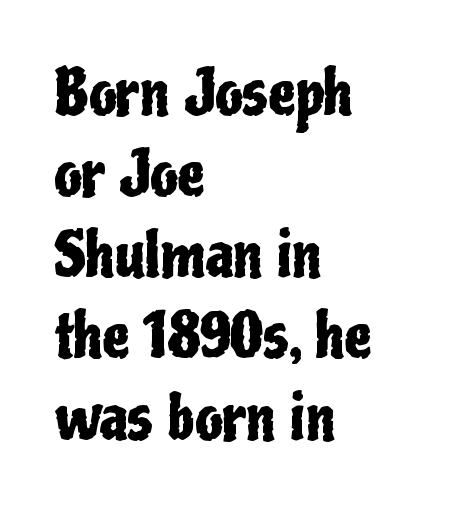
Every stem runs plumb, perpendicular to the baseline. How would I describe the line gaps? Plain and ordinary. Quick note: underline off. Proportional: the letters do not fall into vertical columns.
